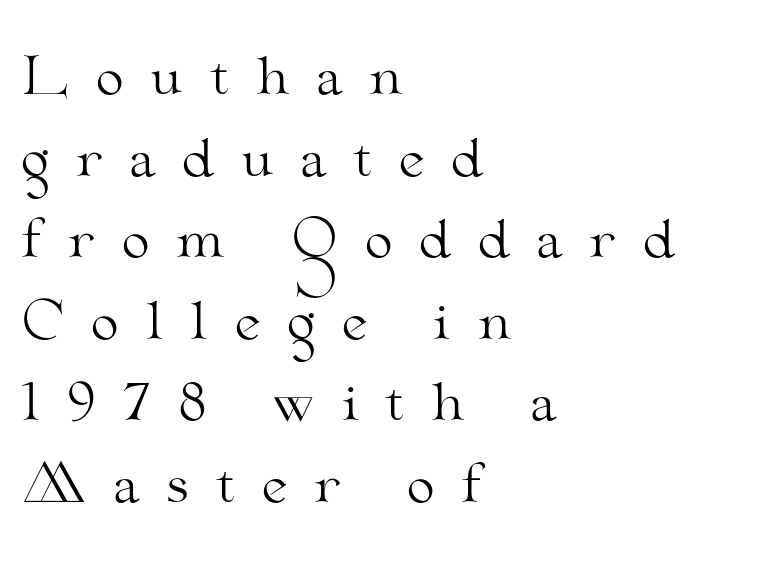
{"serif": "yes", "italic": "no", "bold": "no", "weight": "light", "width": "wide", "stroke_contrast": "medium", "x_height": "small", "monospaced": "no", "underline": "no", "align": "left", "line_spacing": "normal", "line_spacing_ratio": 1.6, "letter_spacing": "wide", "letter_spacing_em": 0.49, "glyph_px": 51}
